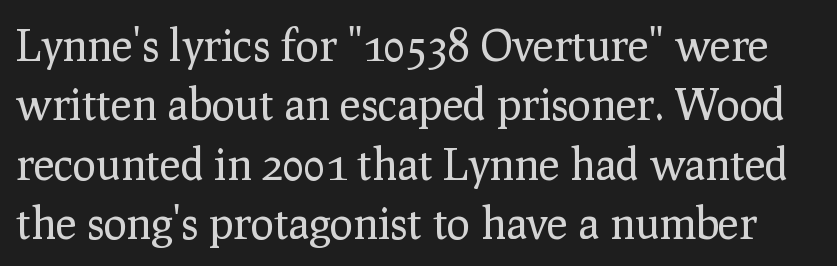
The image shows 44 px regular-weight serif type, upright; set normal line spacing (1.35x), normal letter spacing, not underlined; low stroke contrast and a medium x-height.
